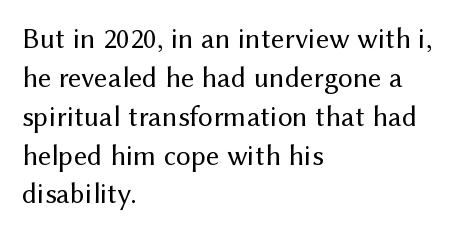
{"serif": "no", "italic": "no", "bold": "no", "weight": "regular", "width": "normal", "stroke_contrast": "medium", "x_height": "medium", "monospaced": "no", "underline": "no", "align": "left", "line_spacing": "normal", "line_spacing_ratio": 1.34, "letter_spacing": "normal", "letter_spacing_em": 0.0, "glyph_px": 29}
